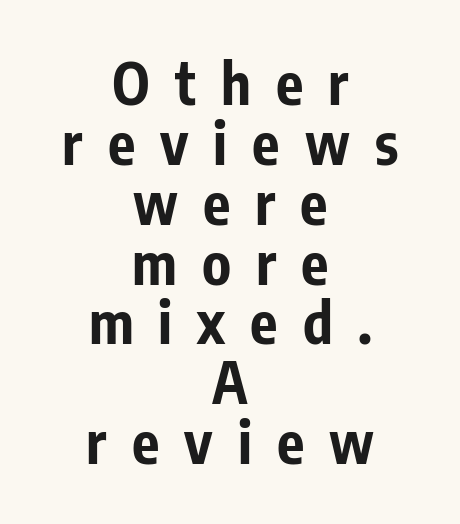
Q: Is the text bold? A: Yes.
Q: Is the text italic (slanted)? A: No, it is upright.
Q: Is the typeface a serif or a sans-serif typeface? A: Sans-serif.
Q: Is the text underlined? A: No.
Q: How is the paragraph aligned? A: Centered.
Q: Is the spacing between letters normal or unusually wide? A: Unusually wide.
Q: Is the spacing between lines tight, normal or loose? A: Tight.
Q: Width (condensed, normal, or wide)? A: Condensed.
Q: Stroke contrast? A: Low.
Q: x-height? A: Medium.
Q: Monospaced? A: No.
